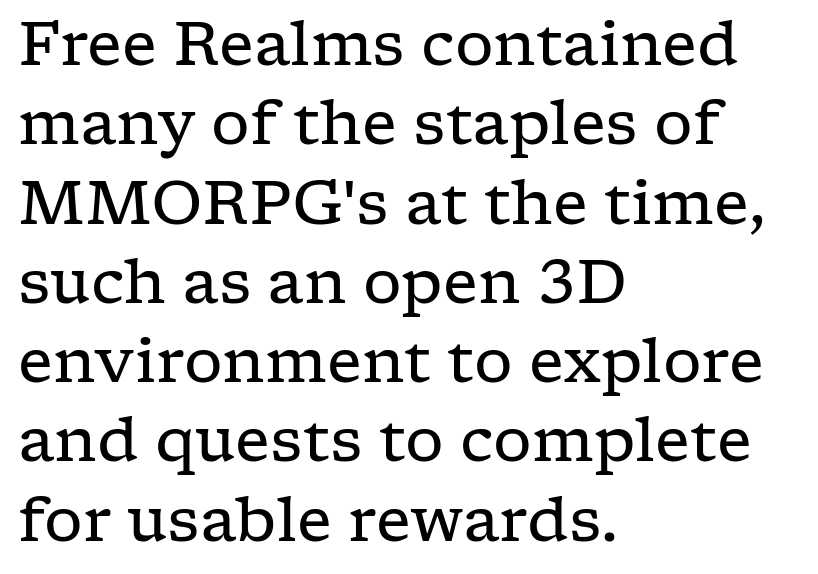
{"serif": "yes", "italic": "no", "bold": "no", "weight": "regular", "width": "wide", "stroke_contrast": "low", "x_height": "medium", "monospaced": "no", "underline": "no", "align": "left", "line_spacing": "normal", "line_spacing_ratio": 1.3, "letter_spacing": "normal", "letter_spacing_em": 0.0, "glyph_px": 61}
